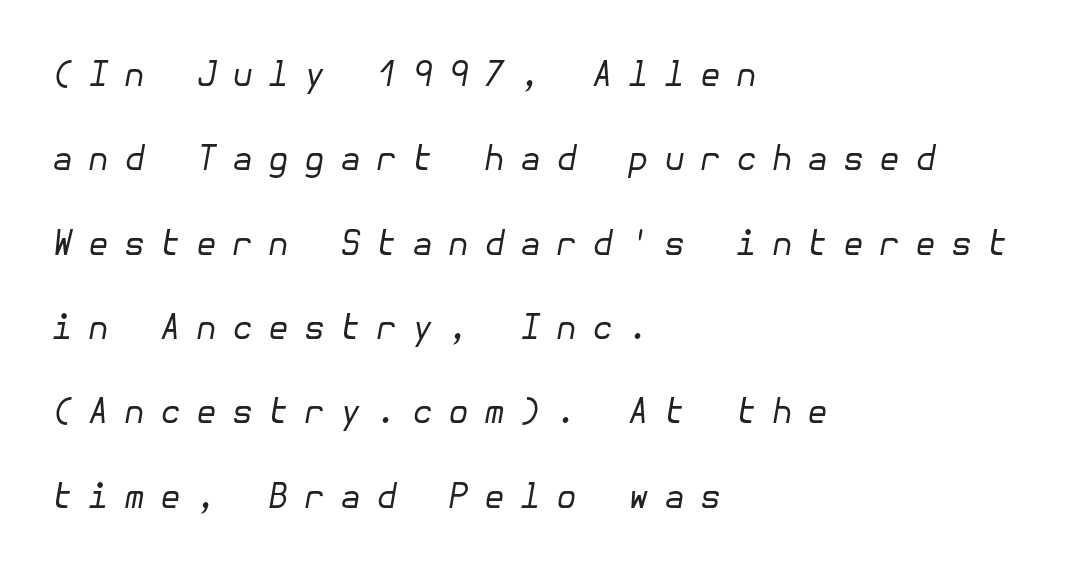
{"italic": "yes", "lean": "right", "slant_degrees": 10, "bold": "no", "weight": "regular", "width": "normal", "stroke_contrast": "low", "x_height": "medium", "underline": "no", "align": "left", "line_spacing": "loose", "line_spacing_ratio": 2.48, "letter_spacing": "wide", "letter_spacing_em": 0.44, "glyph_px": 34}
